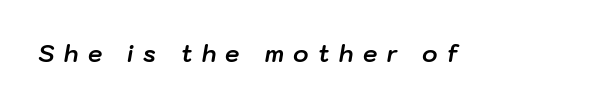
Chunky letters — that's bold for sure. Display-style spreading of the glyphs; the letterfit is very open. The baseline area is clear. Posture: slanted.
